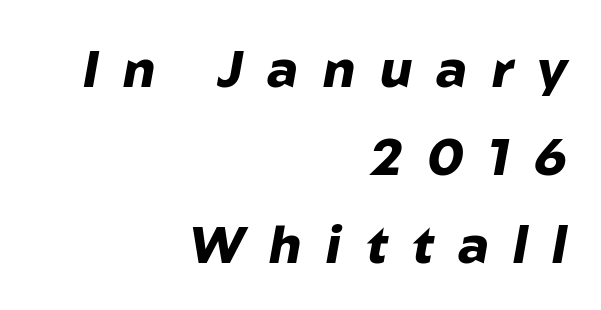
{"italic": "yes", "lean": "right", "slant_degrees": 10, "bold": "yes", "weight": "heavy", "width": "normal", "stroke_contrast": "low", "x_height": "medium", "monospaced": "no", "underline": "no", "align": "right", "line_spacing": "normal", "line_spacing_ratio": 1.69, "letter_spacing": "wide", "letter_spacing_em": 0.47, "glyph_px": 52}
